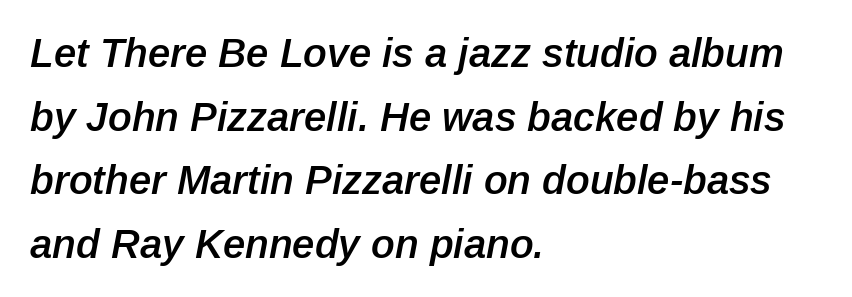
Q: Is the text bold? A: Semi-bold.
Q: Is the text italic (slanted)? A: Yes, it leans right by about 12 degrees.
Q: Is the text underlined? A: No.
Q: How is the paragraph aligned? A: Left-aligned.
Q: Is the spacing between letters normal or unusually wide? A: Normal.
Q: Is the spacing between lines tight, normal or loose? A: Normal.
Q: Width (condensed, normal, or wide)? A: Normal.
Q: Stroke contrast? A: Low.
Q: x-height? A: Medium.
Q: Monospaced? A: No.
